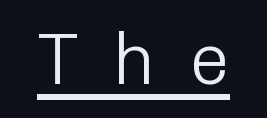
{"serif": "no", "italic": "no", "bold": "no", "weight": "light", "width": "normal", "stroke_contrast": "low", "x_height": "medium", "monospaced": "no", "underline": "yes", "letter_spacing": "wide", "letter_spacing_em": 0.47, "glyph_px": 72}
